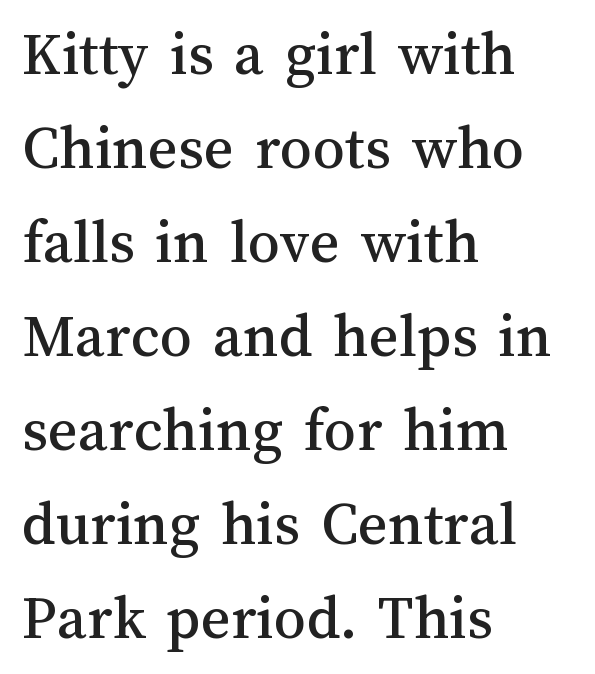
Looks like regular typesetting: each glyph gets only the width it needs. The letterforms sit shoulder to shoulder at normal distance. Just letters on the line, the space beneath them empty. The compositor pushed each line to the left boundary. Notice how the stems are strictly vertical — no italics here. Normally led — the rows are evenly, conventionally spaced.
